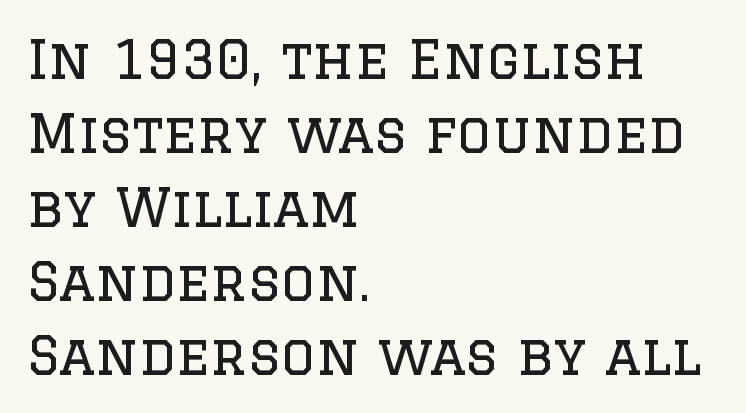
The image shows 54 px regular-weight serif type, upright; set left-aligned, normal line spacing (1.37x), normal letter spacing, not underlined; low stroke contrast and a large x-height.
